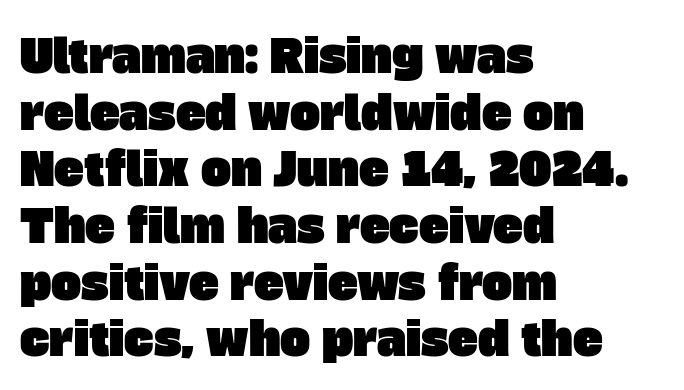
The designer left line spacing at the default. Observe the ordinary spacing: letters are neighbours, not strangers. Descenders hang freely into open space. Is the block centered? No — it sits flush against the left margin. Do the characters align in a grid? No, the font is proportional. The characters display no serif detailing; their extremities are plain.
